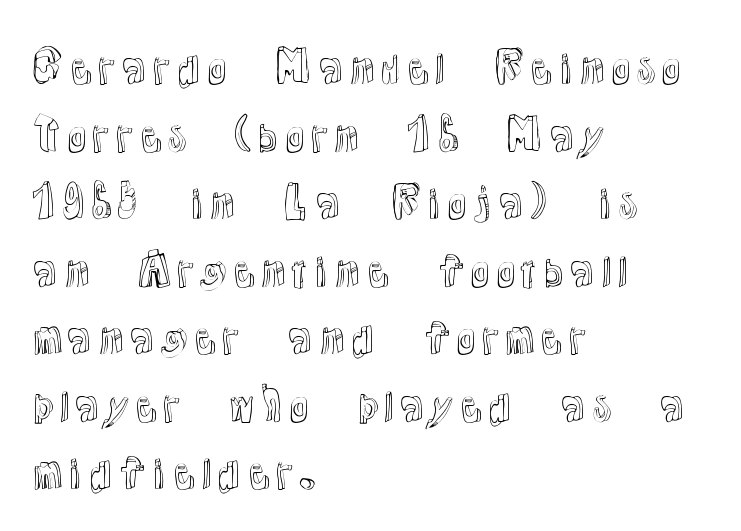
Each letter keeps its own natural width here, so spacing adapts to shape. The setting favours the left margin, as ordinary paragraphs usually do. Caption: standard tracking, unaltered. Quick note: interline space is typical. Rendered with straight, roman letterforms.
